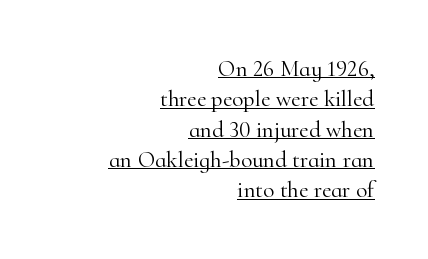
Compared with undecorated copy, this sample adds a rule below the words. The line-height multiplier appears to be the usual default. Unlike italic type, these characters show no tilt at all. Leftover space on each line is placed entirely before the opening word.
